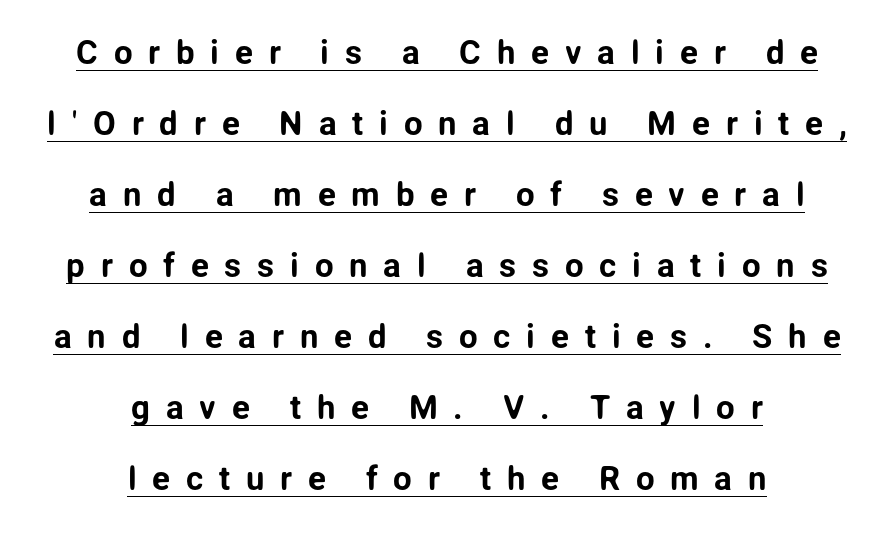
Q: Is the text italic (slanted)? A: No, it is upright.
Q: Is the typeface a serif or a sans-serif typeface? A: Sans-serif.
Q: Is the text underlined? A: Yes.
Q: How is the paragraph aligned? A: Centered.
Q: Is the spacing between letters normal or unusually wide? A: Unusually wide.
Q: Is the spacing between lines tight, normal or loose? A: Loose.
Q: Width (condensed, normal, or wide)? A: Normal.
Q: Stroke contrast? A: Low.
Q: x-height? A: Medium.
Q: Monospaced? A: No.
